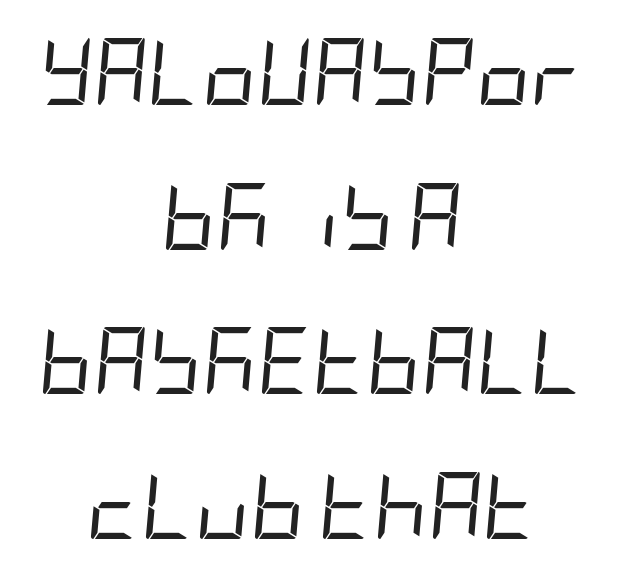
Q: Is the text bold? A: No.
Q: Is the text italic (slanted)? A: Yes, it leans right by about 5 degrees.
Q: Is the text underlined? A: No.
Q: How is the paragraph aligned? A: Centered.
Q: Is the spacing between letters normal or unusually wide? A: Normal.
Q: Is the spacing between lines tight, normal or loose? A: Loose.
Q: Width (condensed, normal, or wide)? A: Condensed.
Q: Stroke contrast? A: Low.
Q: x-height? A: Large.
